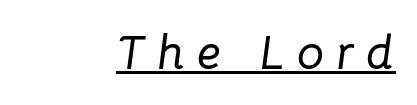
Q: Is the text italic (slanted)? A: Yes, it leans right by about 8 degrees.
Q: Is the text underlined? A: Yes.
Q: How is the paragraph aligned? A: Right-aligned.
Q: Is the spacing between letters normal or unusually wide? A: Unusually wide.
Q: Width (condensed, normal, or wide)? A: Normal.
Q: Stroke contrast? A: Low.
Q: x-height? A: Medium.
Q: Monospaced? A: No.
